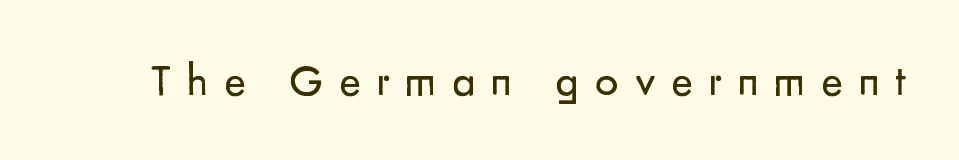
You could only call the tracking loose — the letters float apart. Observe the absence of serifs on each vertical stroke in this sample. Character widths vary here, with narrow letters taking less room than wide ones. The lettering stays uniformly vertical, giving the passage a roman look. The typesetting does not lean heavy: it is not bold.
